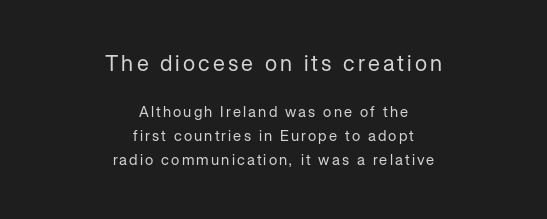
{"italic": "no", "bold": "no", "underline": "no", "align": "center", "line_spacing": "normal", "line_spacing_ratio": 1.61, "larger_block": "first", "size_ratio": 1.47, "glyph_px": 22}
